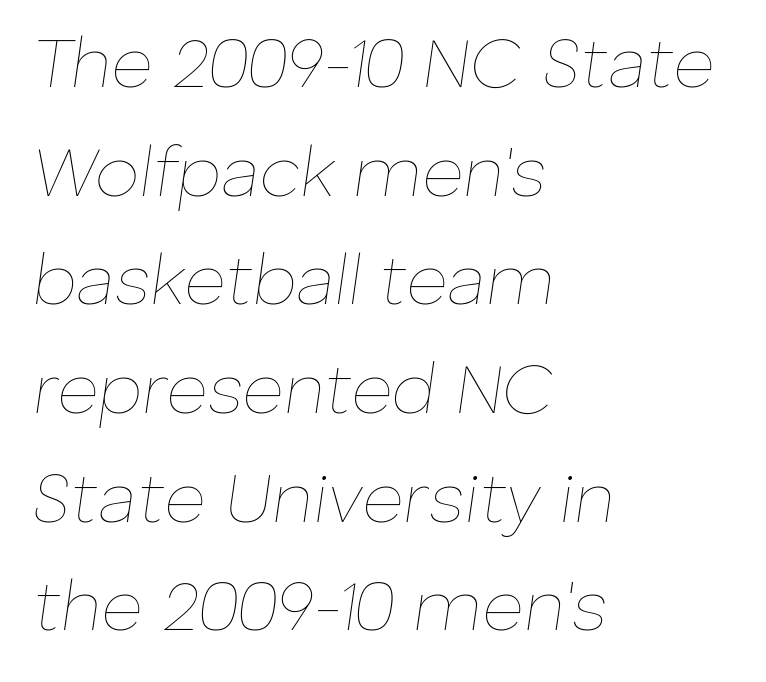
Q: Is the text bold? A: No.
Q: Is the text italic (slanted)? A: Yes, it leans right by about 8 degrees.
Q: Is the text underlined? A: No.
Q: How is the paragraph aligned? A: Left-aligned.
Q: Is the spacing between letters normal or unusually wide? A: Normal.
Q: Is the spacing between lines tight, normal or loose? A: Normal.
Q: Width (condensed, normal, or wide)? A: Normal.
Q: Stroke contrast? A: Low.
Q: x-height? A: Medium.
Q: Monospaced? A: No.
